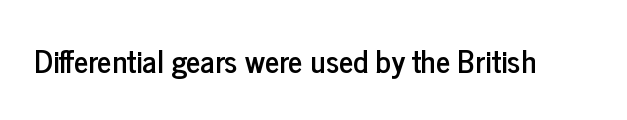
The image shows 31 px condensed sans-serif type, upright; set normal letter spacing, not underlined; low stroke contrast and a medium x-height.
